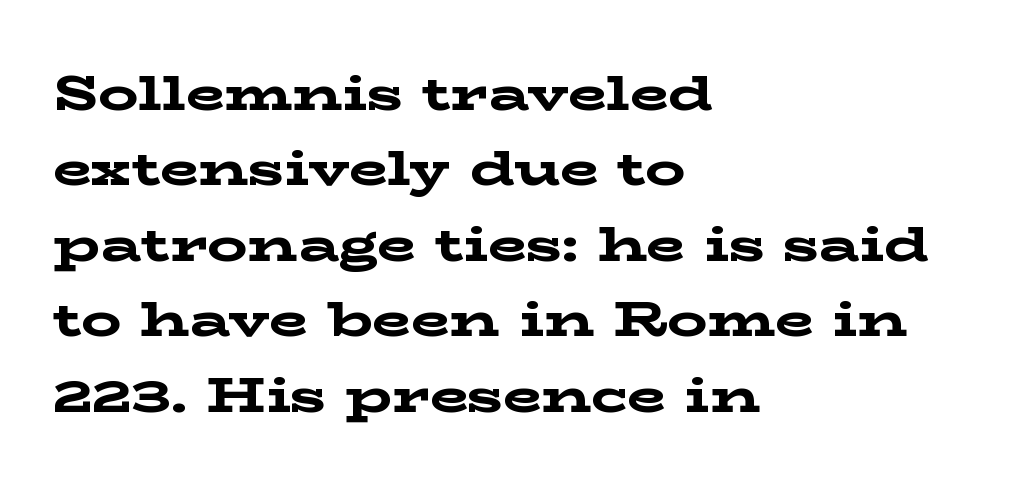
The image shows 50 px bold, wide serif type, upright; set left-aligned, normal line spacing (1.51x), normal letter spacing, not underlined; low stroke contrast and a medium x-height.
